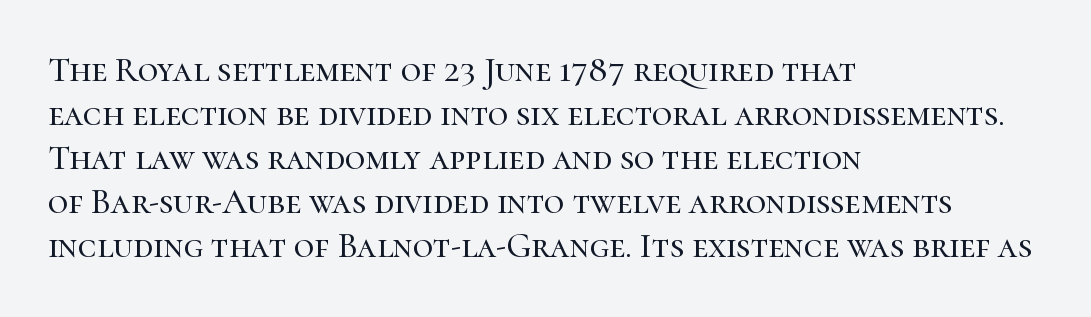
Q: Is the text italic (slanted)? A: No, it is upright.
Q: Is the typeface a serif or a sans-serif typeface? A: Serif.
Q: Is the text underlined? A: No.
Q: How is the paragraph aligned? A: Left-aligned.
Q: Is the spacing between letters normal or unusually wide? A: Normal.
Q: Is the spacing between lines tight, normal or loose? A: Normal.
Q: Width (condensed, normal, or wide)? A: Normal.
Q: Stroke contrast? A: High.
Q: x-height? A: Medium.
Q: Monospaced? A: No.
